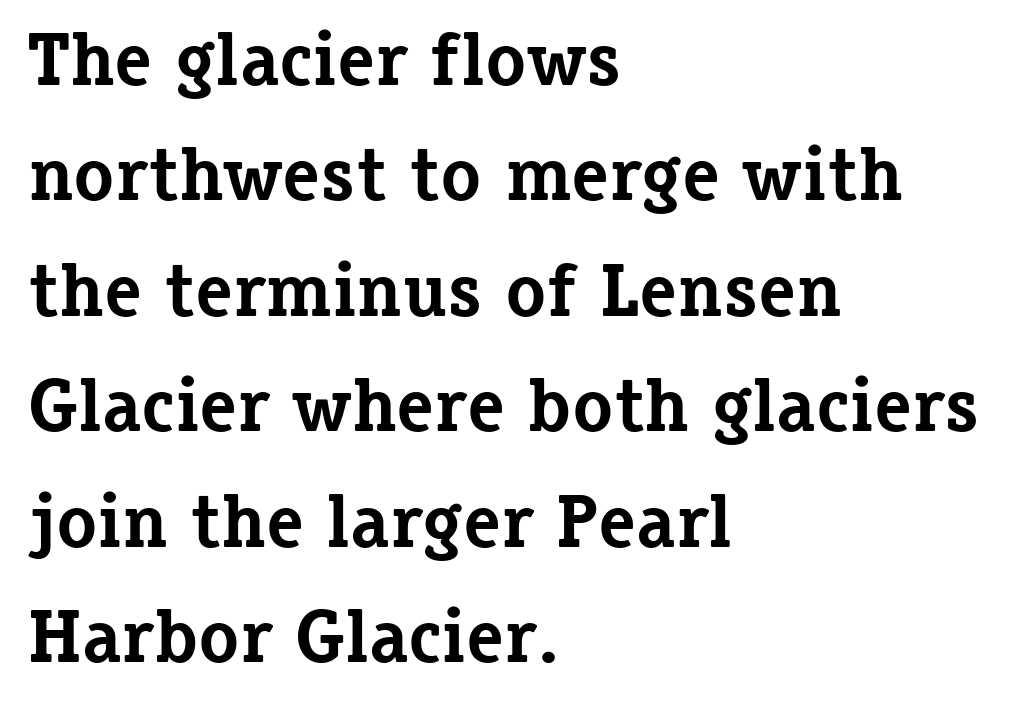
What kind of face is this? One with serifs. Clear beneath every line of the passage. Proportional: the letters do not fall into vertical columns. Quick note: interline space is typical.
